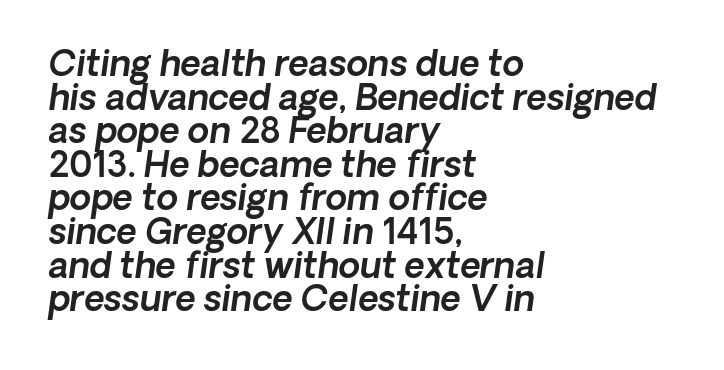
The image shows 35 px sans-serif type; set left-aligned, tight line spacing (0.96x), normal letter spacing, not underlined; a medium x-height.
